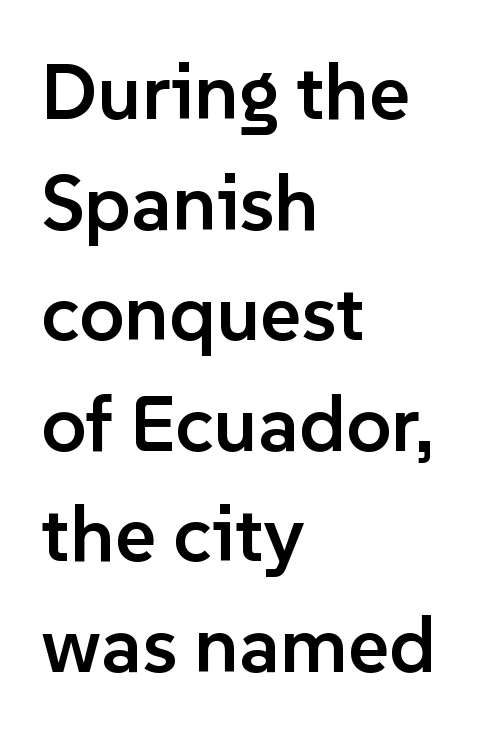
Q: Is the text bold? A: Semi-bold.
Q: Is the text italic (slanted)? A: No, it is upright.
Q: Is the typeface a serif or a sans-serif typeface? A: Sans-serif.
Q: Is the text underlined? A: No.
Q: How is the paragraph aligned? A: Left-aligned.
Q: Is the spacing between letters normal or unusually wide? A: Normal.
Q: Is the spacing between lines tight, normal or loose? A: Normal.
Q: Width (condensed, normal, or wide)? A: Normal.
Q: Stroke contrast? A: Low.
Q: x-height? A: Medium.
Q: Monospaced? A: No.
